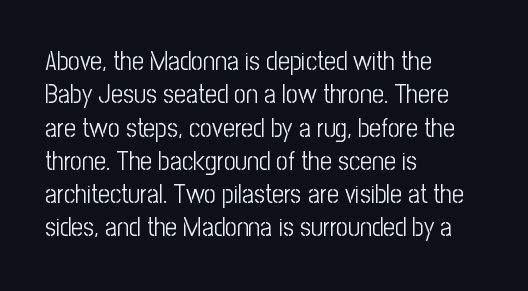
{"italic": "no", "bold": "no", "underline": "no", "align": "left", "line_spacing": "normal", "line_spacing_ratio": 1.28, "letter_spacing": "normal", "letter_spacing_em": 0.0, "glyph_px": 26}
